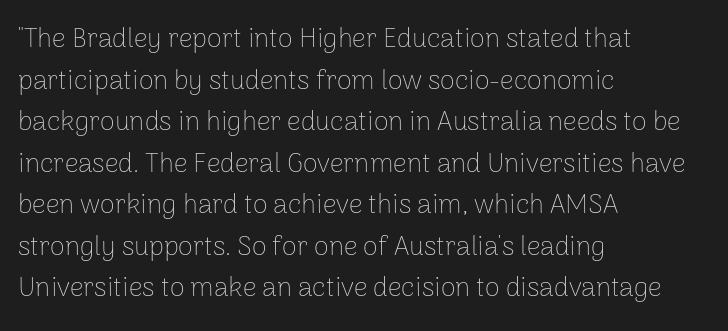
{"italic": "no", "bold": "no", "underline": "no", "align": "left", "line_spacing": "normal", "line_spacing_ratio": 1.54, "letter_spacing": "normal", "letter_spacing_em": 0.0, "glyph_px": 27}
